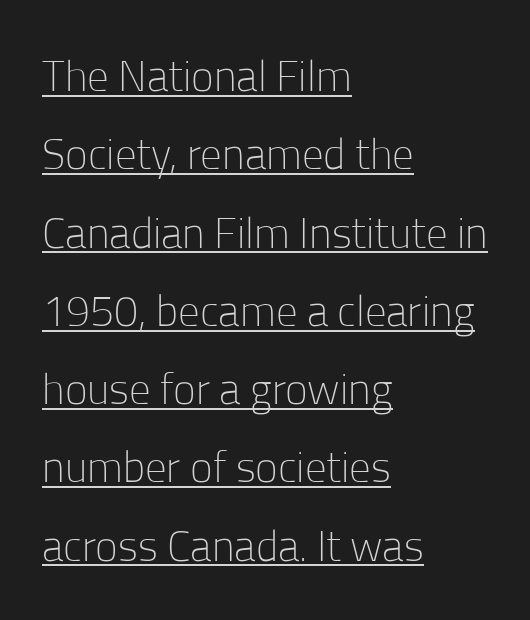
Notice how a bar underscores the lettering throughout. The letterforms sit at book weight or below. Classification — sans serif. Inter-character spacing is left at the font's built-in metrics. Short and long lines alike share a common starting point at left.
